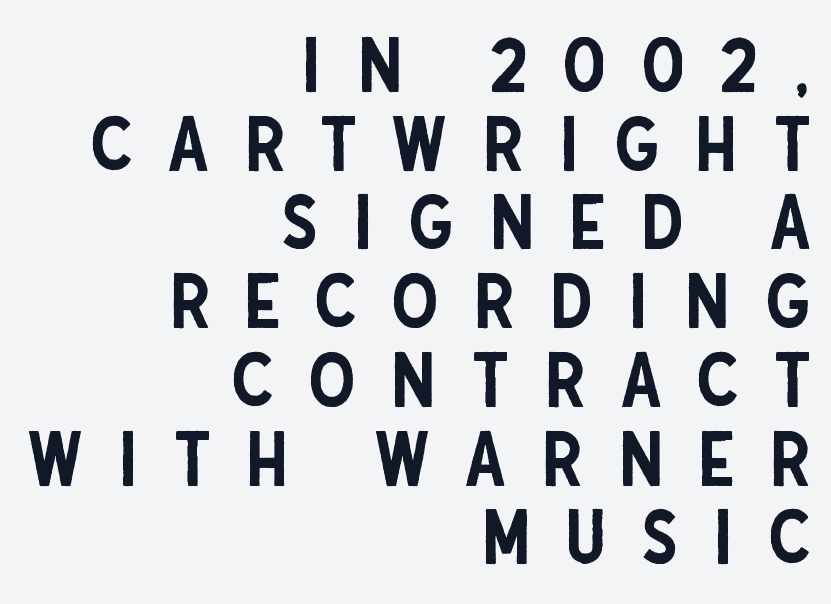
The image shows 75 px condensed sans-serif type, upright; set right-aligned, tight line spacing (1.05x), unusually wide letter spacing (+0.45 em), not underlined; low stroke contrast and a large x-height.
